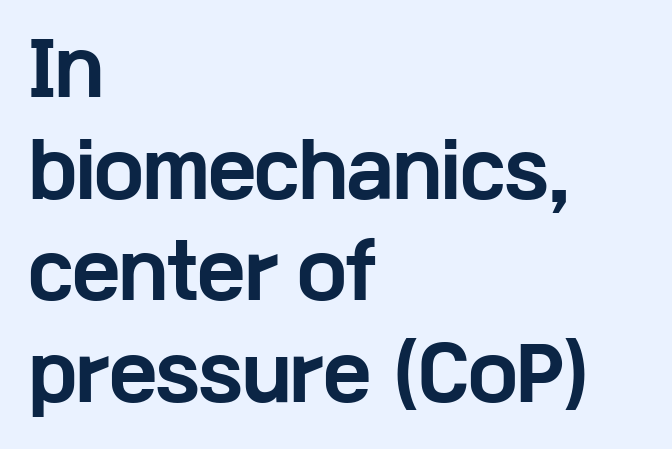
The image shows 72 px bold, wide sans-serif type, upright; set left-aligned, normal line spacing (1.41x), normal letter spacing, not underlined; low stroke contrast and a medium x-height.
